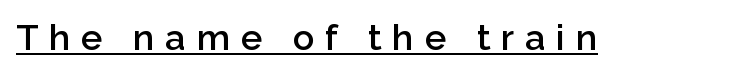
The image shows 36 px semibold sans-serif type, upright; set unusually wide letter spacing (+0.3 em), underlined; low stroke contrast and a medium x-height.
